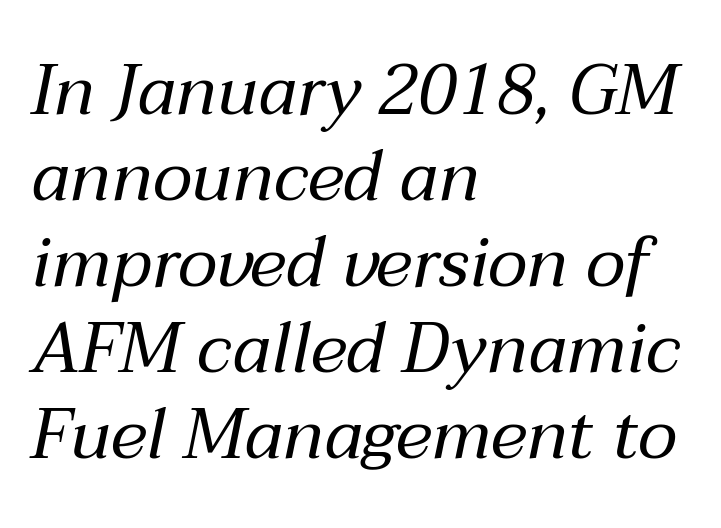
{"italic": "yes", "lean": "right", "slant_degrees": 12, "bold": "no", "weight": "regular", "width": "normal", "stroke_contrast": "medium", "x_height": "medium", "monospaced": "no", "underline": "no", "align": "left", "line_spacing_ratio": 1.23, "letter_spacing": "normal", "letter_spacing_em": 0.0, "glyph_px": 70}
